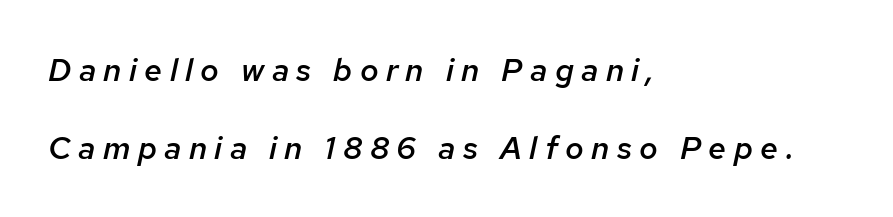
{"italic": "yes", "lean": "right", "slant_degrees": 12, "bold": "semi", "weight": "semibold", "width": "normal", "stroke_contrast": "low", "x_height": "medium", "monospaced": "no", "underline": "no", "align": "left", "line_spacing": "loose", "line_spacing_ratio": 2.43, "letter_spacing": "wide", "letter_spacing_em": 0.23, "glyph_px": 32}
